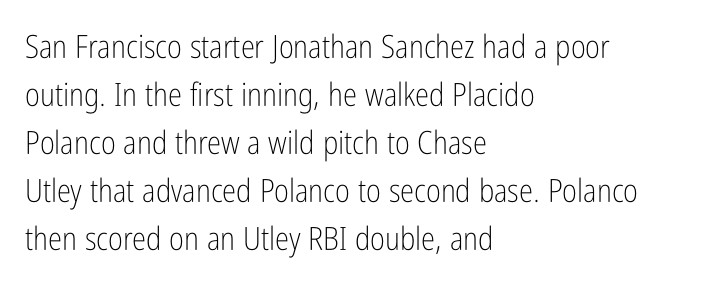
{"serif": "no", "italic": "no", "bold": "no", "weight": "light", "width": "condensed", "stroke_contrast": "low", "x_height": "medium", "monospaced": "no", "underline": "no", "align": "left", "line_spacing": "normal", "line_spacing_ratio": 1.5, "letter_spacing": "normal", "letter_spacing_em": 0.0, "glyph_px": 32}
